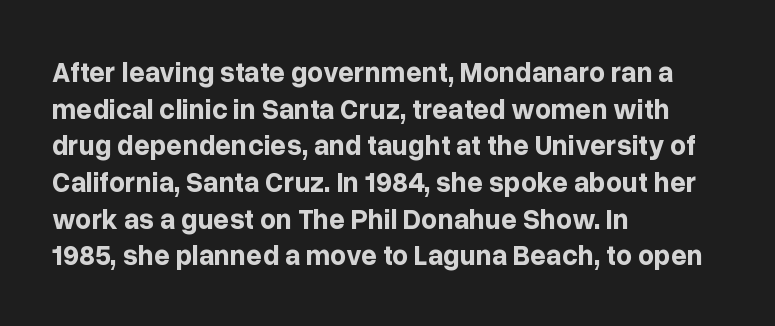
{"serif": "no", "italic": "no", "bold": "yes", "weight": "bold", "width": "normal", "stroke_contrast": "low", "x_height": "medium", "monospaced": "no", "underline": "no", "align": "left", "line_spacing": "normal", "line_spacing_ratio": 1.31, "letter_spacing": "normal", "letter_spacing_em": 0.0, "glyph_px": 28}
